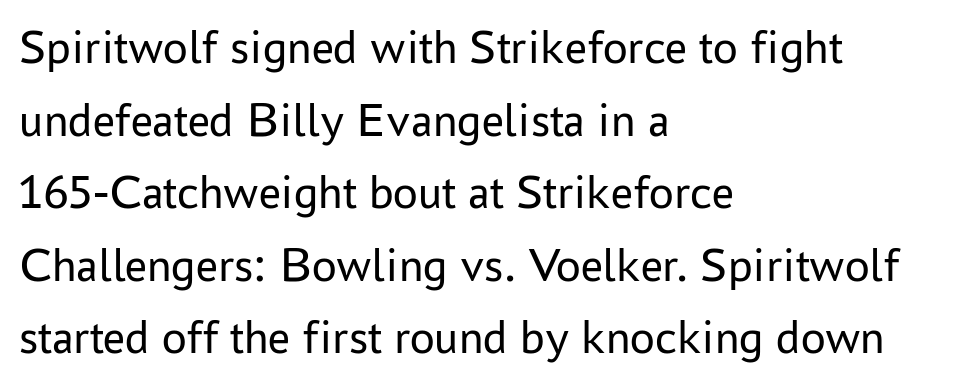
{"serif": "no", "italic": "no", "bold": "no", "weight": "regular", "width": "normal", "stroke_contrast": "low", "x_height": "medium", "monospaced": "no", "underline": "no", "align": "left", "line_spacing": "normal", "line_spacing_ratio": 1.48, "letter_spacing": "normal", "letter_spacing_em": 0.0, "glyph_px": 49}
